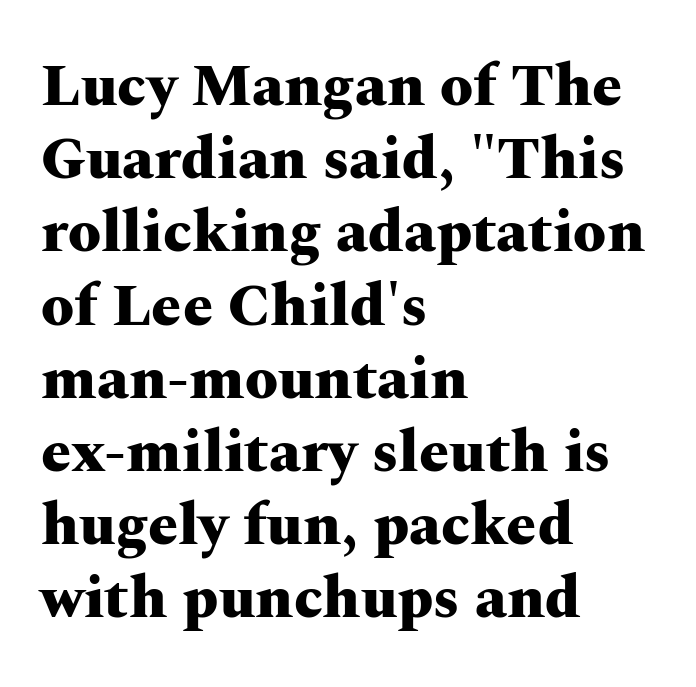
The image shows 60 px heavy, wide serif type, upright; set left-aligned, line spacing 1.22x, normal letter spacing, not underlined; medium stroke contrast and a medium x-height.
